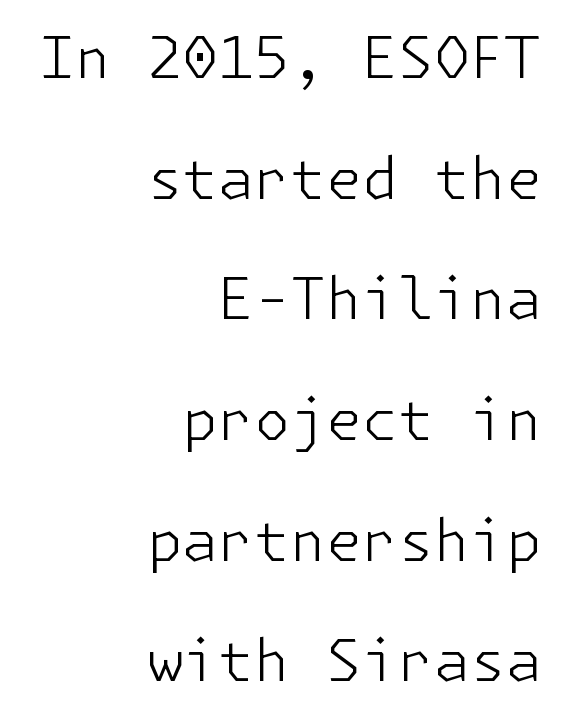
Q: Is the text bold? A: No.
Q: Is the text italic (slanted)? A: No, it is upright.
Q: Is the typeface a serif or a sans-serif typeface? A: Sans-serif.
Q: Is the text underlined? A: No.
Q: How is the paragraph aligned? A: Right-aligned.
Q: Is the spacing between letters normal or unusually wide? A: Normal.
Q: Is the spacing between lines tight, normal or loose? A: Loose.
Q: Width (condensed, normal, or wide)? A: Normal.
Q: Stroke contrast? A: Low.
Q: x-height? A: Medium.
